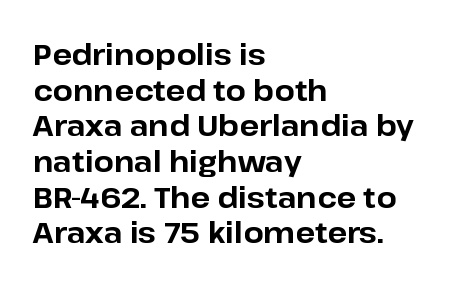
The image shows 29 px bold sans-serif type, upright; set left-aligned, line spacing 1.23x, normal letter spacing, not underlined; low stroke contrast and a medium x-height.
